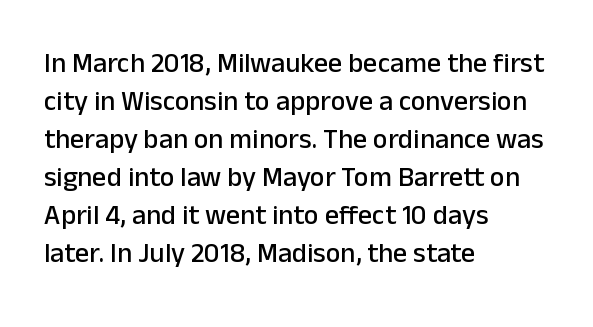
{"serif": "no", "italic": "no", "width": "normal", "stroke_contrast": "low", "x_height": "medium", "monospaced": "no", "underline": "no", "align": "left", "line_spacing": "normal", "line_spacing_ratio": 1.36, "letter_spacing": "normal", "letter_spacing_em": 0.0, "glyph_px": 28}
